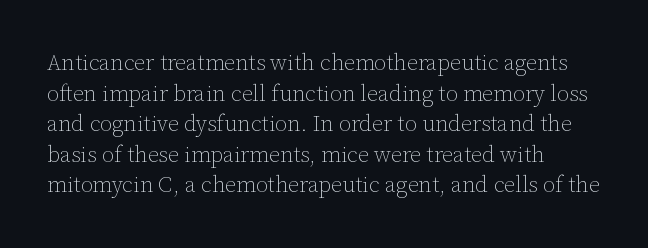
Here the glyphs are tracked normally, forming tight word shapes. This sample keeps an unexceptional amount of space between lines. Every character sits straight up, as roman type does. Each stroke keeps to a modest, everyday thickness or less. This rendering uses left alignment, leaving the right contour irregular. Descenders are the only things crossing below the line.
